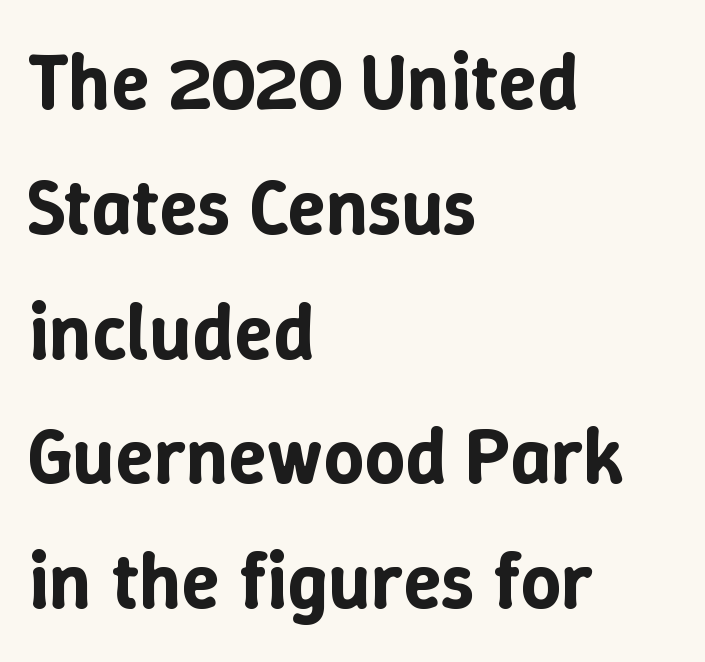
Is there much room between lines? A standard amount, neither cramped nor airy. The specimen reads as upright at a glance. In terms of letterspacing, this is plain default setting. Has an underline been added? It has not.
